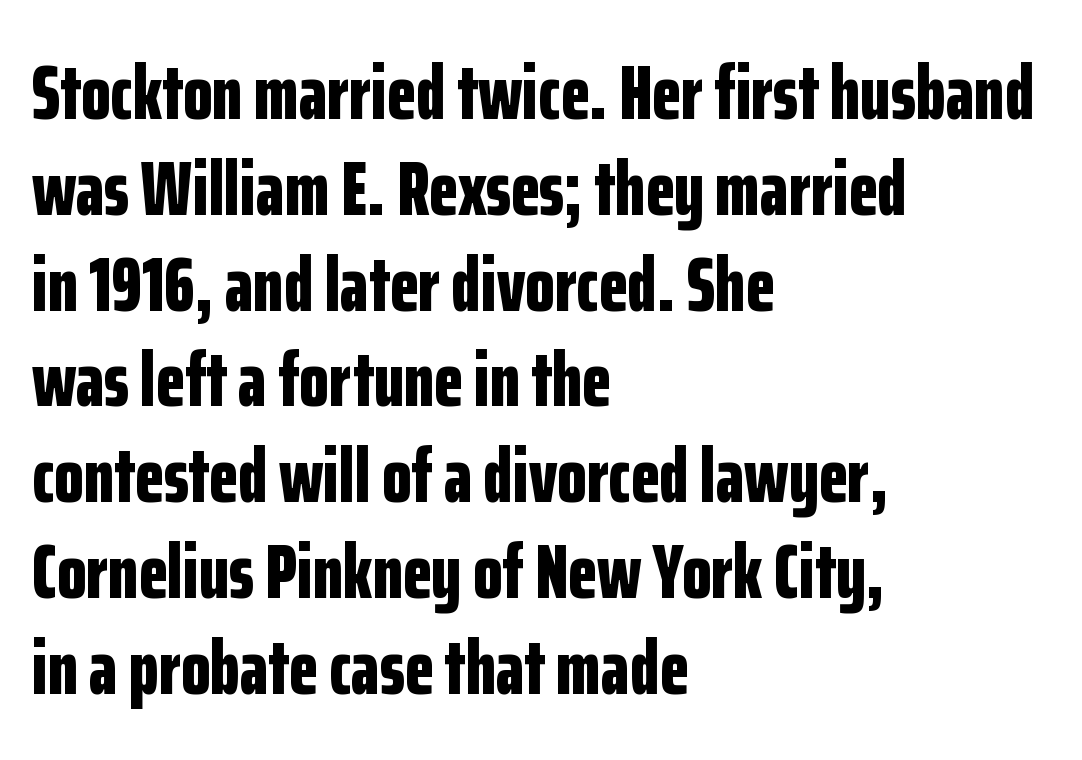
The image shows 76 px bold, condensed sans-serif type, upright; set left-aligned, normal line spacing (1.26x), normal letter spacing, not underlined; low stroke contrast and a medium x-height.
